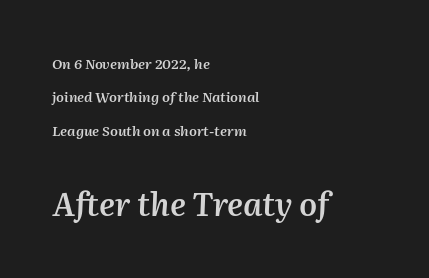
Q: Is the text bold? A: Semi-bold.
Q: Is the text italic (slanted)? A: Yes, it leans right by about 2 degrees.
Q: Is the text underlined? A: No.
Q: How is the paragraph aligned? A: Left-aligned.
Q: Is the spacing between letters normal or unusually wide? A: Normal.
Q: Is the spacing between lines tight, normal or loose? A: Loose.
Q: Which block of text is set in a larger size, the first (top) or the second (bottom)? A: The second (bottom) one.
Q: Width (condensed, normal, or wide)? A: Normal.
Q: Stroke contrast? A: Medium.
Q: x-height? A: Medium.
Q: Monospaced? A: No.
